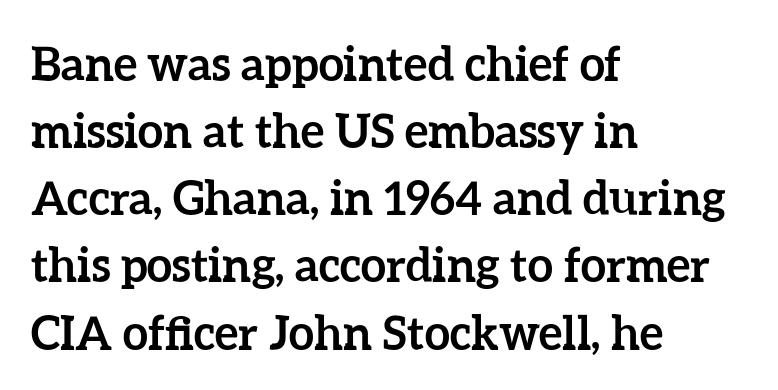
Q: Is the text bold? A: Yes.
Q: Is the text italic (slanted)? A: No, it is upright.
Q: Is the text underlined? A: No.
Q: How is the paragraph aligned? A: Left-aligned.
Q: Is the spacing between letters normal or unusually wide? A: Normal.
Q: Is the spacing between lines tight, normal or loose? A: Normal.
Q: Width (condensed, normal, or wide)? A: Normal.
Q: Stroke contrast? A: Low.
Q: x-height? A: Medium.
Q: Monospaced? A: No.
